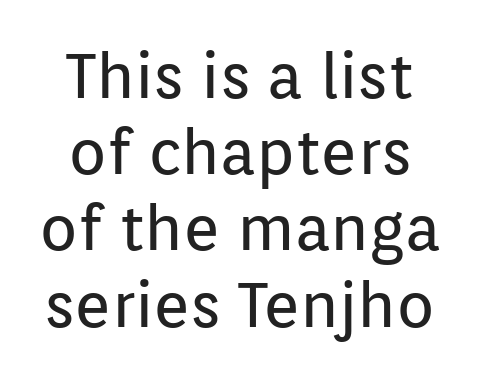
Q: Is the text bold? A: No.
Q: Is the text italic (slanted)? A: No, it is upright.
Q: Is the typeface a serif or a sans-serif typeface? A: Sans-serif.
Q: Is the text underlined? A: No.
Q: Is the spacing between letters normal or unusually wide? A: Normal.
Q: Width (condensed, normal, or wide)? A: Normal.
Q: Stroke contrast? A: Low.
Q: x-height? A: Medium.
Q: Monospaced? A: No.
